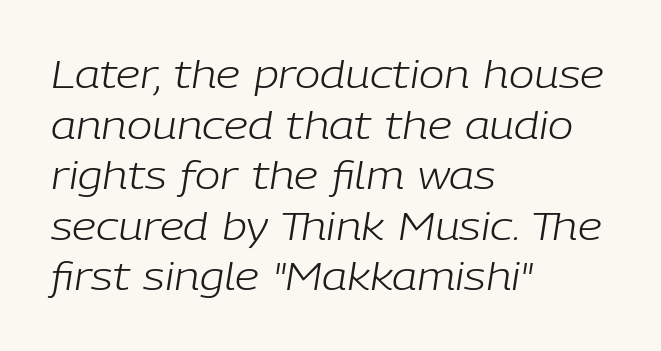
Q: Is the text bold? A: No.
Q: Is the text italic (slanted)? A: Yes, it leans right by about 9 degrees.
Q: Is the text underlined? A: No.
Q: How is the paragraph aligned? A: Left-aligned.
Q: Is the spacing between letters normal or unusually wide? A: Normal.
Q: Is the spacing between lines tight, normal or loose? A: Normal.
Q: Width (condensed, normal, or wide)? A: Normal.
Q: Stroke contrast? A: Low.
Q: x-height? A: Medium.
Q: Monospaced? A: No.
